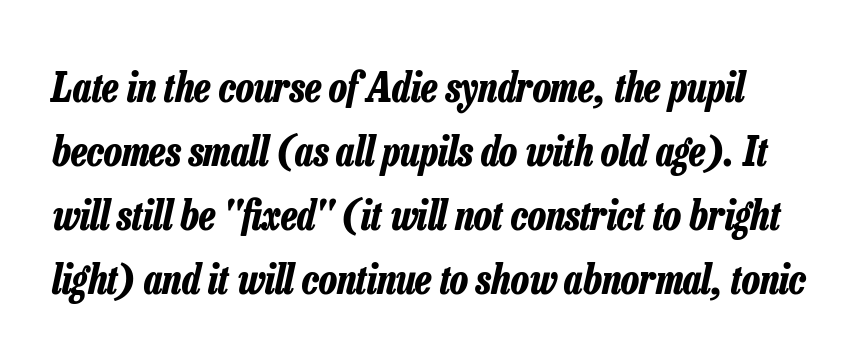
Q: Is the text bold? A: Yes.
Q: Is the text italic (slanted)? A: Yes, it leans right by about 13 degrees.
Q: Is the text underlined? A: No.
Q: Is the spacing between letters normal or unusually wide? A: Normal.
Q: Is the spacing between lines tight, normal or loose? A: Normal.
Q: Width (condensed, normal, or wide)? A: Condensed.
Q: Stroke contrast? A: Low.
Q: x-height? A: Medium.
Q: Monospaced? A: No.
